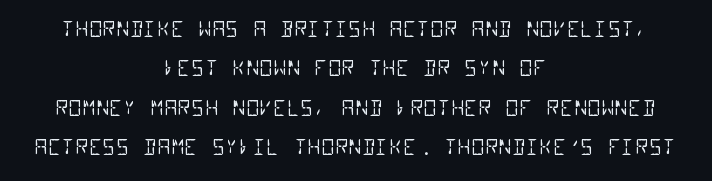
The image shows 21 px text type; set centered, line spacing 1.88x, normal letter spacing, not underlined.
